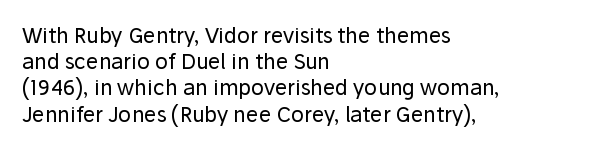
Q: Is the text bold? A: No.
Q: Is the text italic (slanted)? A: No, it is upright.
Q: Is the text underlined? A: No.
Q: How is the paragraph aligned? A: Left-aligned.
Q: Is the spacing between letters normal or unusually wide? A: Normal.
Q: Is the spacing between lines tight, normal or loose? A: Normal.
